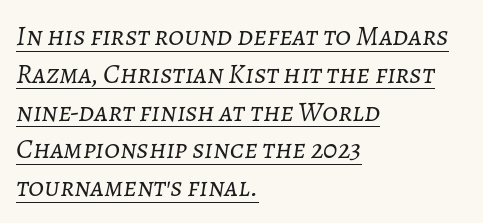
The image shows 28 px light type, italic (leaning right); set left-aligned, normal line spacing (1.35x), normal letter spacing, underlined; low stroke contrast and a medium x-height.
